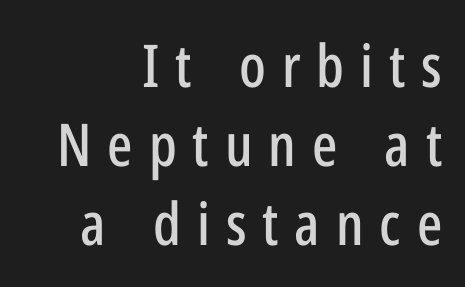
{"serif": "no", "italic": "no", "width": "condensed", "stroke_contrast": "low", "x_height": "medium", "monospaced": "no", "underline": "no", "align": "right", "line_spacing": "normal", "line_spacing_ratio": 1.34, "letter_spacing": "wide", "letter_spacing_em": 0.27, "glyph_px": 59}
